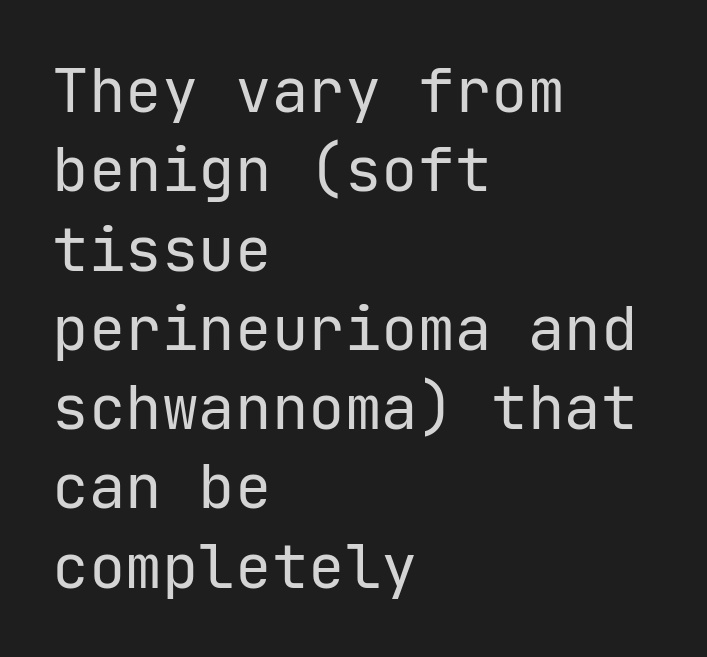
This sample has the even, mechanical cadence of fixed-width lettering. The designer left line spacing at the default. When letters stand straight like this, we call the style roman or upright. Typeset ragged right — the left edge is the straight one.
